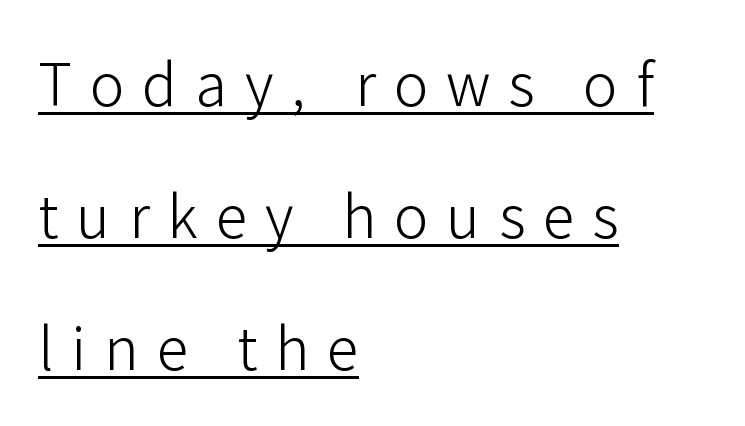
{"serif": "no", "italic": "no", "bold": "no", "weight": "light", "width": "normal", "stroke_contrast": "low", "x_height": "medium", "monospaced": "no", "underline": "yes", "align": "left", "line_spacing": "loose", "line_spacing_ratio": 2.28, "letter_spacing": "wide", "letter_spacing_em": 0.31, "glyph_px": 58}
